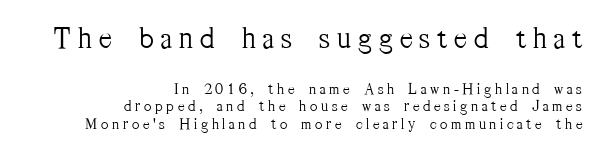
This sample uses an upright cut, with every glyph sitting square on the baseline. The block of text is dense from top to bottom, with scant space between rows. Think of a printed novel: that variable character pitch is what you see here. The passage shown begins with its larger block and ends with its smaller one. The font family rendered here belongs to the serif group. The font is comparable to plain body text, perhaps lighter.
